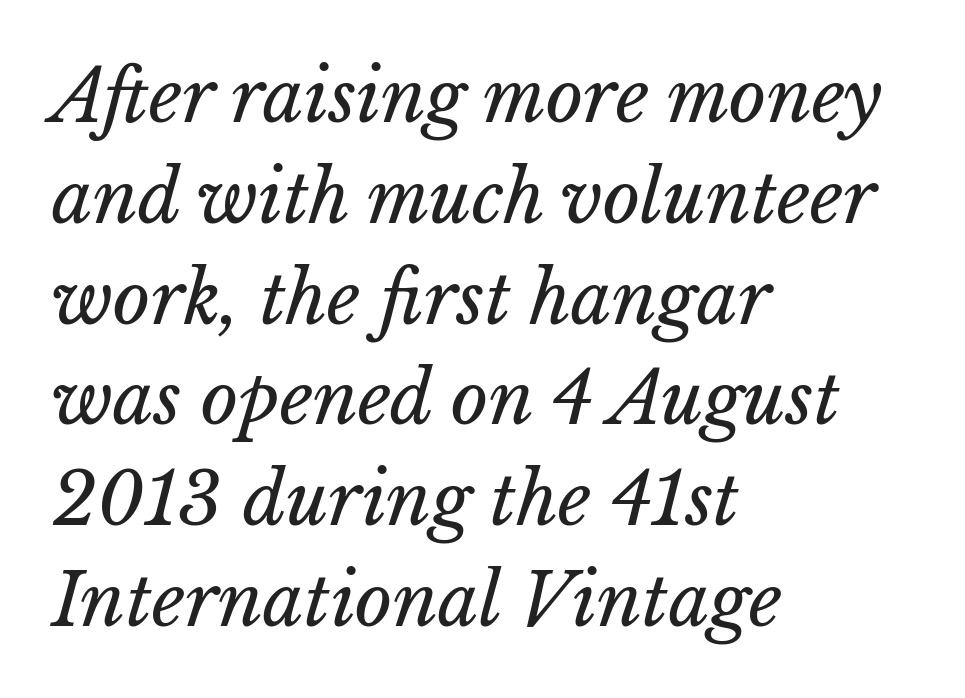
The image shows 72 px regular-weight type, italic (leaning right); set left-aligned, normal line spacing (1.4x), normal letter spacing, not underlined; low stroke contrast and a medium x-height.
